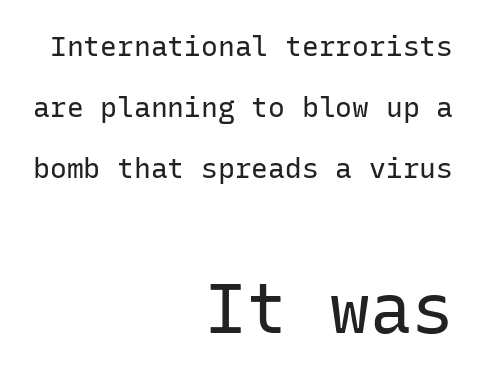
Q: Is the text bold? A: No.
Q: Is the text italic (slanted)? A: No, it is upright.
Q: Is the typeface a serif or a sans-serif typeface? A: Sans-serif.
Q: Is the text underlined? A: No.
Q: How is the paragraph aligned? A: Right-aligned.
Q: Is the spacing between letters normal or unusually wide? A: Normal.
Q: Is the spacing between lines tight, normal or loose? A: Loose.
Q: Which block of text is set in a larger size, the first (top) or the second (bottom)? A: The second (bottom) one.
Q: Width (condensed, normal, or wide)? A: Normal.
Q: Stroke contrast? A: Low.
Q: x-height? A: Medium.
Q: Monospaced? A: Yes.
